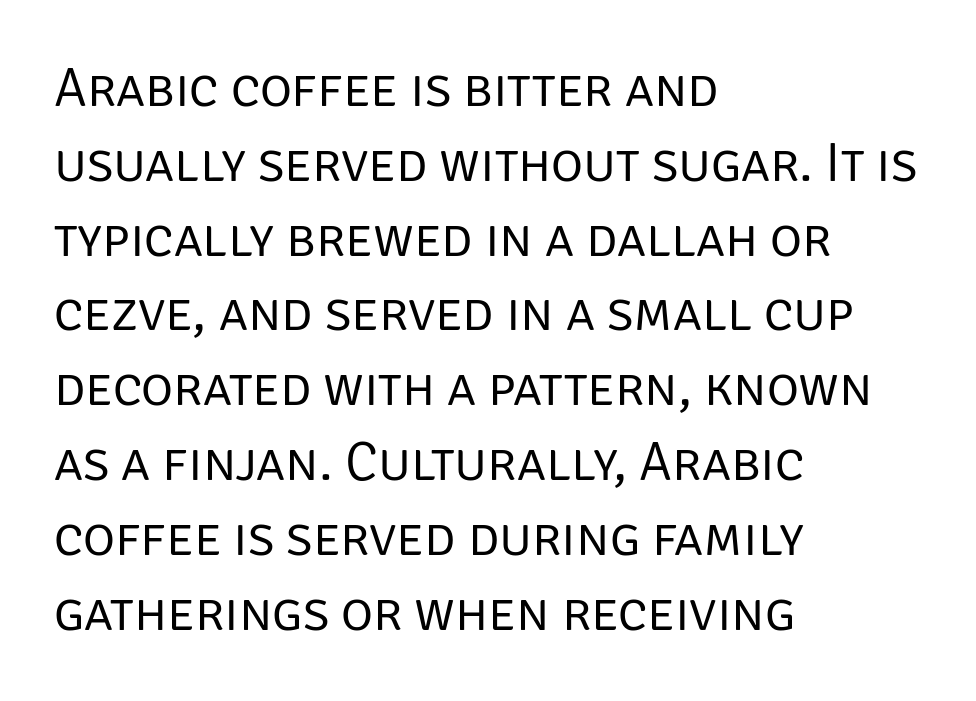
Q: Is the text bold? A: No.
Q: Is the text italic (slanted)? A: No, it is upright.
Q: Is the typeface a serif or a sans-serif typeface? A: Sans-serif.
Q: Is the text underlined? A: No.
Q: How is the paragraph aligned? A: Left-aligned.
Q: Is the spacing between letters normal or unusually wide? A: Normal.
Q: Is the spacing between lines tight, normal or loose? A: Normal.
Q: Width (condensed, normal, or wide)? A: Normal.
Q: Stroke contrast? A: Low.
Q: x-height? A: Large.
Q: Monospaced? A: No.
